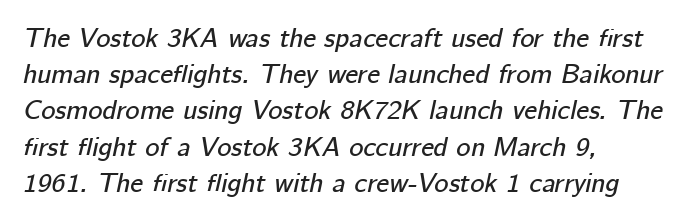
Baseline-to-baseline distance is the conventional proportion of letter height. The text carries the slant typical of an italic or oblique font. Lines of text with bare space underneath. Is the block centered? No — it sits flush against the left margin. Is the letter spacing exaggerated? No — it looks like the ordinary default.
